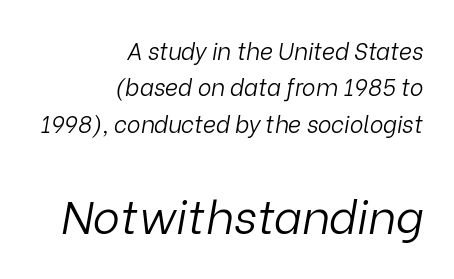
Q: Is the text bold? A: No.
Q: Is the text italic (slanted)? A: Yes, it leans right by about 9 degrees.
Q: Is the text underlined? A: No.
Q: How is the paragraph aligned? A: Right-aligned.
Q: Is the spacing between letters normal or unusually wide? A: Normal.
Q: Is the spacing between lines tight, normal or loose? A: Normal.
Q: Which block of text is set in a larger size, the first (top) or the second (bottom)? A: The second (bottom) one.
Q: Width (condensed, normal, or wide)? A: Normal.
Q: Stroke contrast? A: Low.
Q: x-height? A: Medium.
Q: Monospaced? A: No.
